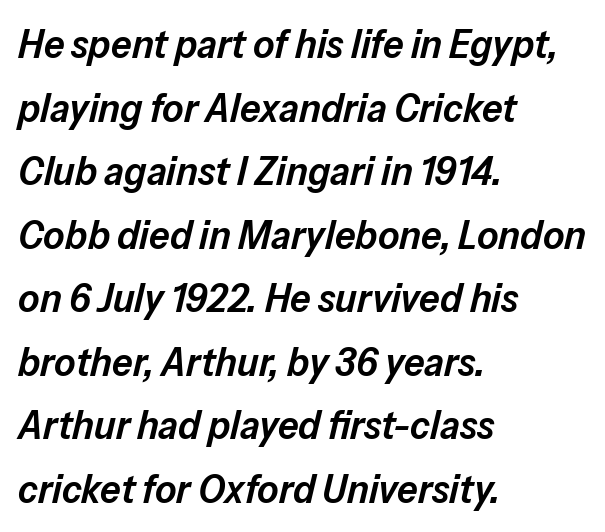
{"italic": "yes", "lean": "right", "slant_degrees": 13, "bold": "semi", "weight": "semibold", "width": "normal", "stroke_contrast": "low", "x_height": "medium", "monospaced": "no", "underline": "no", "align": "left", "line_spacing": "normal", "line_spacing_ratio": 1.55, "letter_spacing": "normal", "letter_spacing_em": 0.0, "glyph_px": 41}
